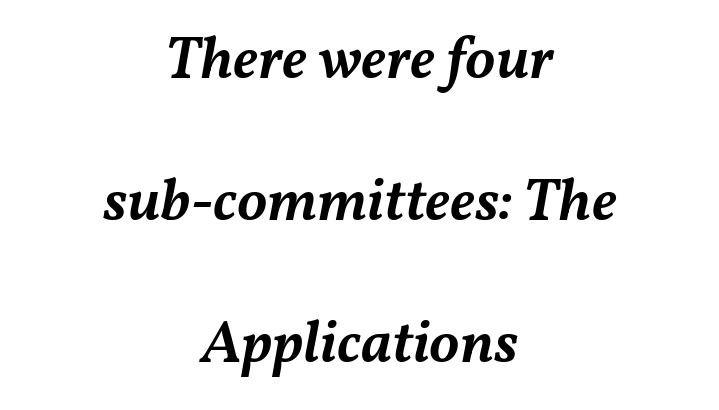
Q: Is the text bold? A: Semi-bold.
Q: Is the text italic (slanted)? A: Yes, it leans right by about 11 degrees.
Q: Is the text underlined? A: No.
Q: How is the paragraph aligned? A: Centered.
Q: Is the spacing between letters normal or unusually wide? A: Normal.
Q: Is the spacing between lines tight, normal or loose? A: Loose.
Q: Width (condensed, normal, or wide)? A: Normal.
Q: Stroke contrast? A: Medium.
Q: x-height? A: Medium.
Q: Monospaced? A: No.
